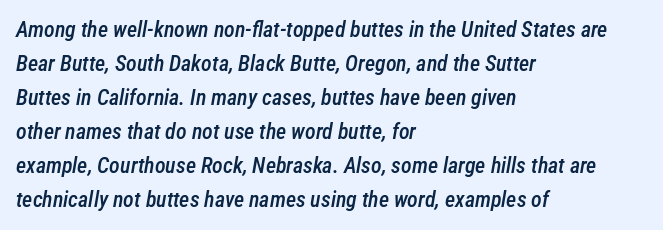
Q: Is the text bold? A: Semi-bold.
Q: Is the text italic (slanted)? A: Yes, it leans right by about 12 degrees.
Q: Is the text underlined? A: No.
Q: How is the paragraph aligned? A: Left-aligned.
Q: Is the spacing between letters normal or unusually wide? A: Normal.
Q: Is the spacing between lines tight, normal or loose? A: Normal.
